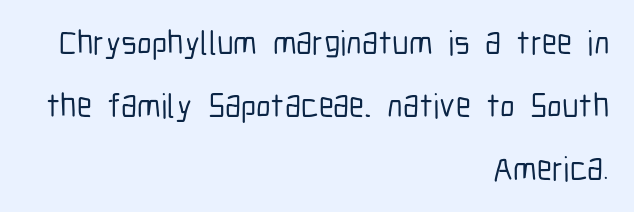
{"serif": "no", "italic": "no", "width": "condensed", "stroke_contrast": "low", "x_height": "medium", "monospaced": "no", "underline": "no", "align": "right", "line_spacing_ratio": 1.86, "letter_spacing": "normal", "letter_spacing_em": 0.0, "glyph_px": 34}
